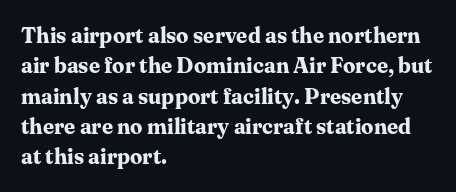
{"italic": "no", "bold": "yes", "underline": "no", "align": "left", "line_spacing": "normal", "line_spacing_ratio": 1.38, "letter_spacing": "normal", "letter_spacing_em": 0.0, "glyph_px": 22}
